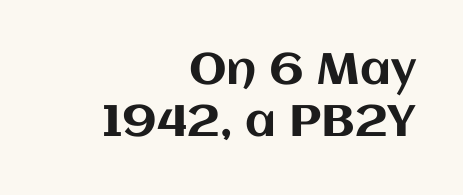
{"italic": "no", "width": "normal", "stroke_contrast": "medium", "x_height": "large", "monospaced": "no", "underline": "no", "align": "right", "line_spacing_ratio": 1.18, "letter_spacing": "normal", "letter_spacing_em": 0.0, "glyph_px": 44}
